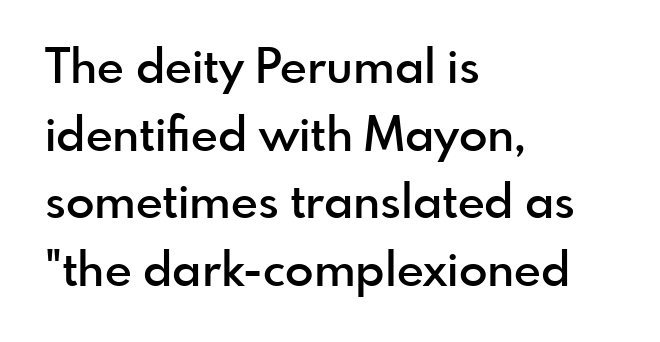
The image shows 47 px semibold sans-serif type, upright; set left-aligned, normal line spacing (1.44x), normal letter spacing, not underlined; a small x-height.
